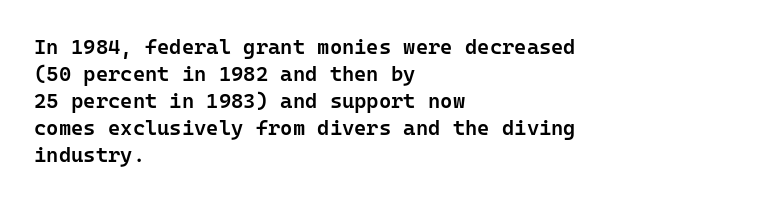
Q: Is the text bold? A: Semi-bold.
Q: Is the text italic (slanted)? A: No, it is upright.
Q: Is the text underlined? A: No.
Q: How is the paragraph aligned? A: Left-aligned.
Q: Is the spacing between letters normal or unusually wide? A: Normal.
Q: Is the spacing between lines tight, normal or loose? A: Normal.
